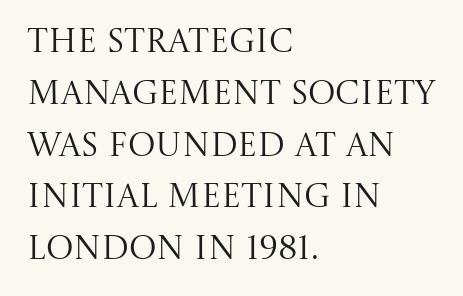
Q: Is the text bold? A: No.
Q: Is the text italic (slanted)? A: No, it is upright.
Q: Is the typeface a serif or a sans-serif typeface? A: Serif.
Q: Is the text underlined? A: No.
Q: How is the paragraph aligned? A: Left-aligned.
Q: Is the spacing between letters normal or unusually wide? A: Normal.
Q: Is the spacing between lines tight, normal or loose? A: Normal.
Q: Width (condensed, normal, or wide)? A: Normal.
Q: Stroke contrast? A: Medium.
Q: x-height? A: Large.
Q: Monospaced? A: No.
